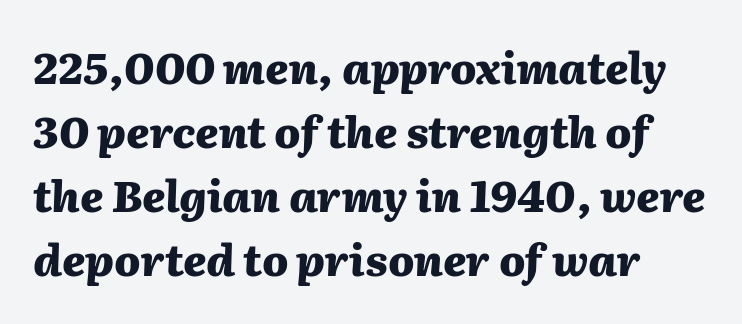
{"italic": "yes", "lean": "right", "slant_degrees": 2, "bold": "yes", "weight": "heavy", "width": "normal", "stroke_contrast": "medium", "x_height": "medium", "monospaced": "no", "underline": "no", "align": "left", "line_spacing": "normal", "line_spacing_ratio": 1.49, "letter_spacing": "normal", "letter_spacing_em": 0.0, "glyph_px": 43}
